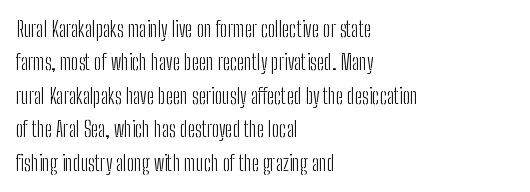
{"italic": "no", "bold": "no", "underline": "no", "align": "left", "line_spacing": "normal", "line_spacing_ratio": 1.59, "letter_spacing": "normal", "letter_spacing_em": 0.0, "glyph_px": 21}
